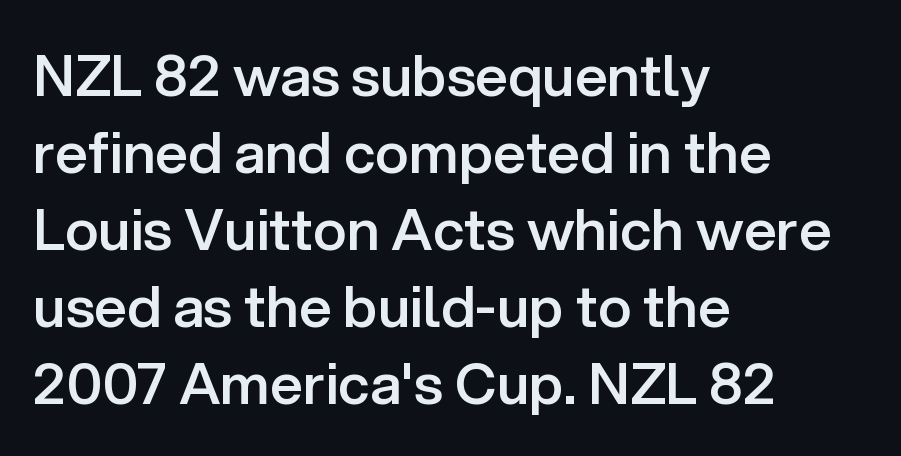
Stems and bowls a touch heavier than normal — semibold. Lines of text with bare space underneath. Every row of glyphs begins at an identical x-position on the left. Unlike italic type, these characters show no tilt at all. The designer went with a sans here, leaving each stem footless. Proportional: the letters do not fall into vertical columns.
